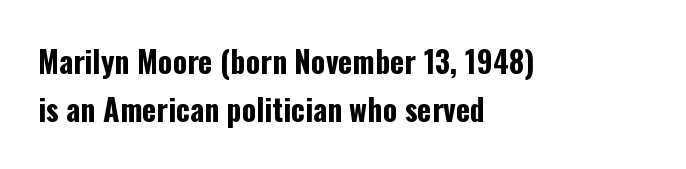
Q: Is the text bold? A: Yes.
Q: Is the text italic (slanted)? A: No, it is upright.
Q: Is the typeface a serif or a sans-serif typeface? A: Sans-serif.
Q: Is the text underlined? A: No.
Q: How is the paragraph aligned? A: Left-aligned.
Q: Is the spacing between letters normal or unusually wide? A: Normal.
Q: Is the spacing between lines tight, normal or loose? A: Normal.
Q: Width (condensed, normal, or wide)? A: Condensed.
Q: Stroke contrast? A: Low.
Q: x-height? A: Medium.
Q: Monospaced? A: No.
